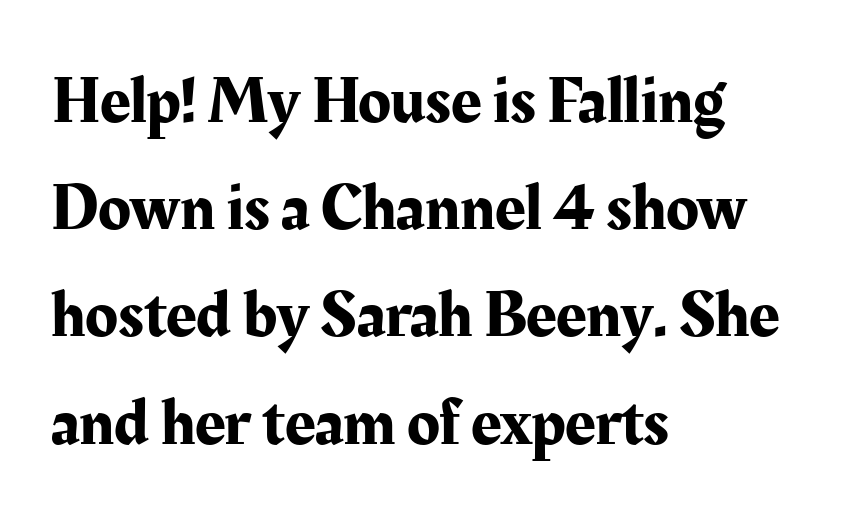
The image shows 67 px serif type, upright; set left-aligned, normal line spacing (1.6x), normal letter spacing, not underlined; medium stroke contrast and a medium x-height.
